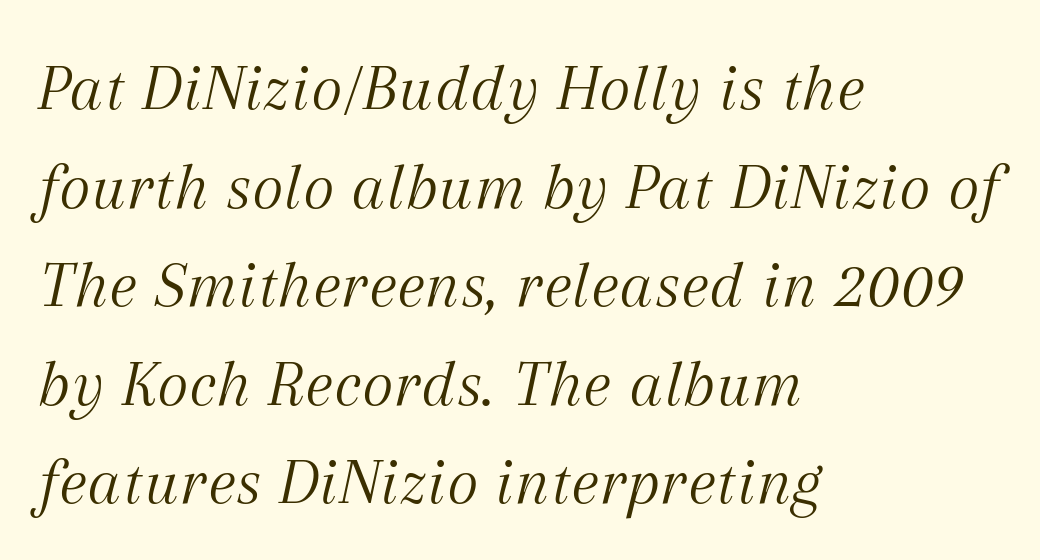
These lines are rendered in a variable-pitch font. The line texture is even and compact thanks to regular tracking. The characters display serif detailing at their extremities. The line-height multiplier appears to be the usual default. The foot of each line stays bare and open. It's the slanting kind of type.
